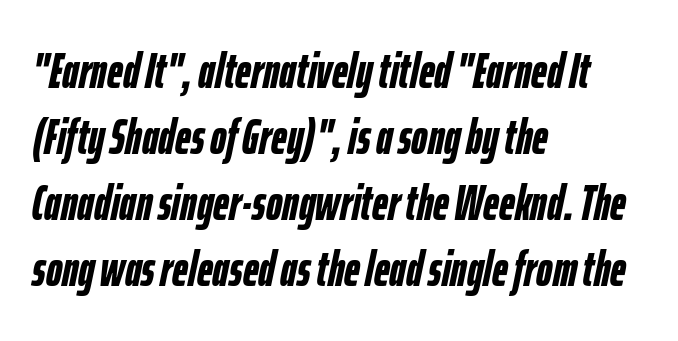
{"italic": "yes", "lean": "right", "slant_degrees": 12, "bold": "yes", "weight": "semibold", "width": "condensed", "stroke_contrast": "low", "x_height": "medium", "monospaced": "no", "underline": "no", "align": "left", "line_spacing": "normal", "line_spacing_ratio": 1.35, "letter_spacing": "normal", "letter_spacing_em": 0.0, "glyph_px": 49}
